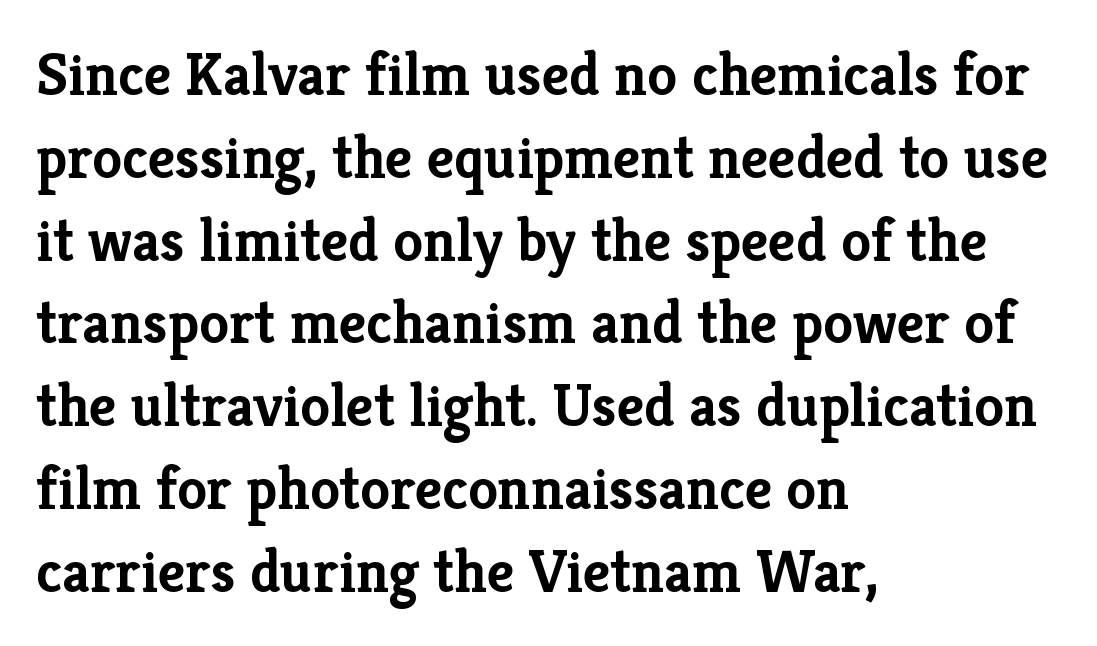
The image shows 60 px semibold serif type, upright; set left-aligned, normal line spacing (1.38x), normal letter spacing, not underlined; low stroke contrast and a medium x-height.
